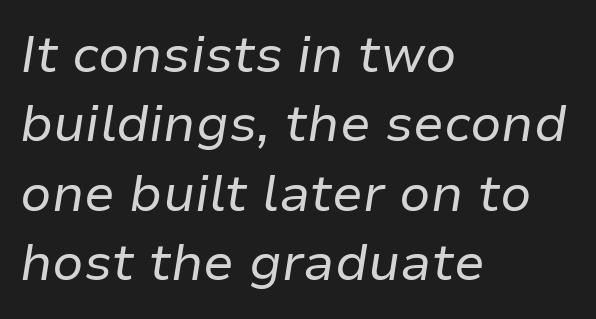
The image shows 51 px regular-weight type, italic (leaning right); set left-aligned, normal line spacing (1.36x), normal letter spacing, not underlined; low stroke contrast and a medium x-height.
